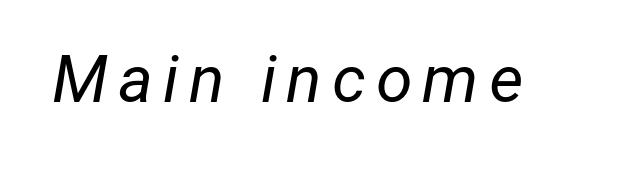
The image shows 66 px regular-weight type, italic (leaning right); set not underlined; low stroke contrast and a medium x-height.
